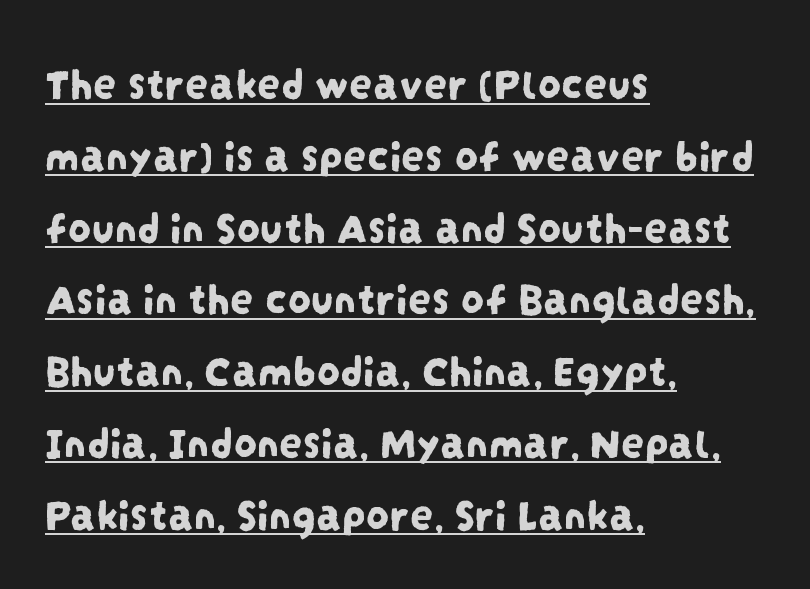
Q: Is the typeface a serif or a sans-serif typeface? A: Sans-serif.
Q: Is the text underlined? A: Yes.
Q: How is the paragraph aligned? A: Left-aligned.
Q: Is the spacing between letters normal or unusually wide? A: Normal.
Q: Is the spacing between lines tight, normal or loose? A: Normal.
Q: Width (condensed, normal, or wide)? A: Condensed.
Q: Stroke contrast? A: Low.
Q: x-height? A: Large.
Q: Monospaced? A: No.
